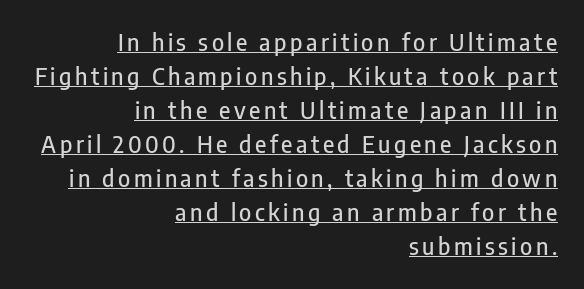
Q: Is the text italic (slanted)? A: No, it is upright.
Q: Is the text underlined? A: Yes.
Q: How is the paragraph aligned? A: Right-aligned.
Q: Is the spacing between lines tight, normal or loose? A: Normal.
